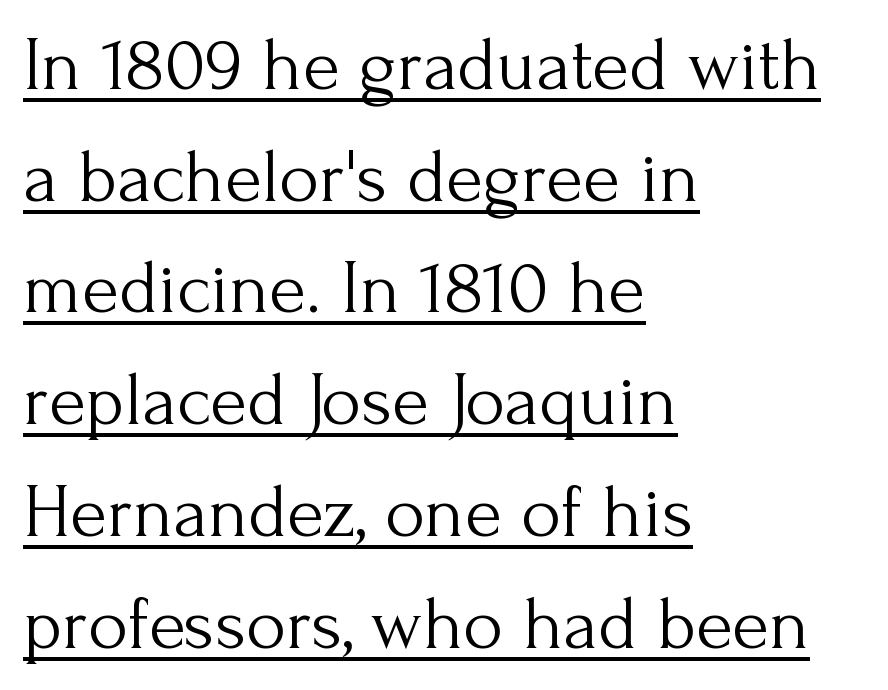
The image shows 76 px light serif type, upright; set left-aligned, normal line spacing (1.47x), normal letter spacing, underlined; medium stroke contrast and a small x-height.
